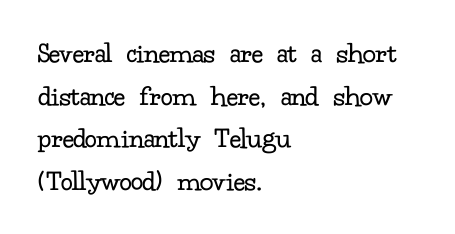
Only glyphs here, with clear space below each row. Every character sits straight up, as roman type does. The characters are drawn with everyday or finer stroke widths. The space between consecutive lines is moderate. Characters follow at the spacing the type designer built in. Compared with a centered layout, this one pins lines to the left instead.
